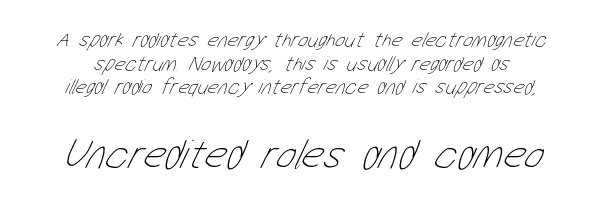
{"bold": "no", "weight": "thin", "width": "condensed", "stroke_contrast": "low", "x_height": "medium", "monospaced": "no", "underline": "no", "line_spacing": "tight", "line_spacing_ratio": 1.12, "letter_spacing": "normal", "letter_spacing_em": 0.0, "larger_block": "second", "size_ratio": 2.0, "glyph_px": 42}
